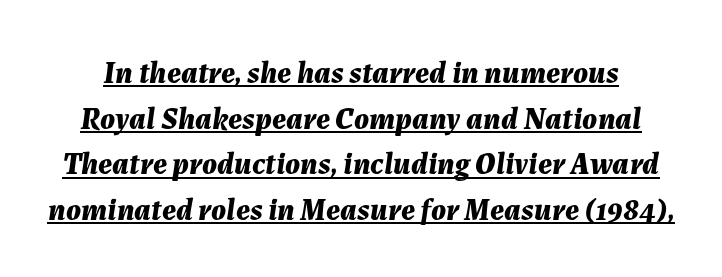
The image shows 31 px bold type, italic (leaning right); set normal line spacing (1.47x), normal letter spacing, underlined; medium stroke contrast and a medium x-height.
